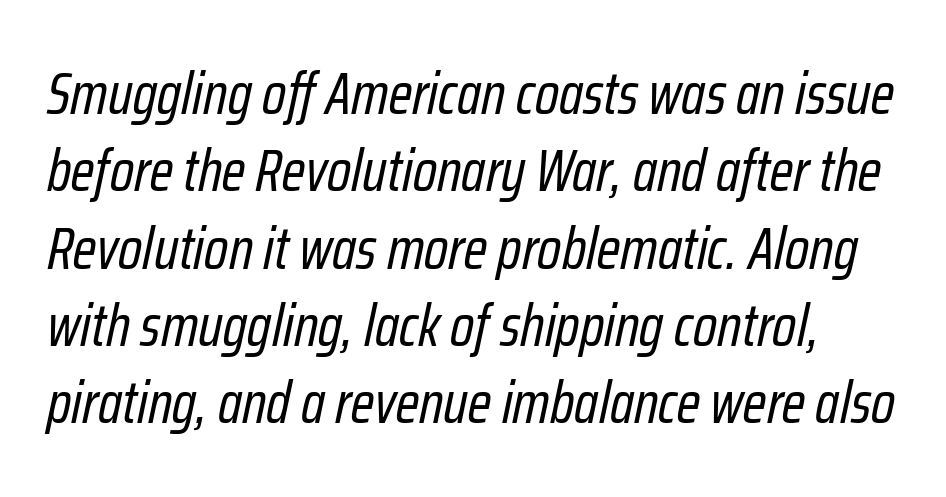
{"italic": "yes", "lean": "right", "slant_degrees": 12, "bold": "no", "weight": "regular", "width": "condensed", "stroke_contrast": "low", "x_height": "medium", "monospaced": "no", "underline": "no", "line_spacing": "normal", "line_spacing_ratio": 1.31, "letter_spacing": "normal", "letter_spacing_em": 0.0, "glyph_px": 59}
